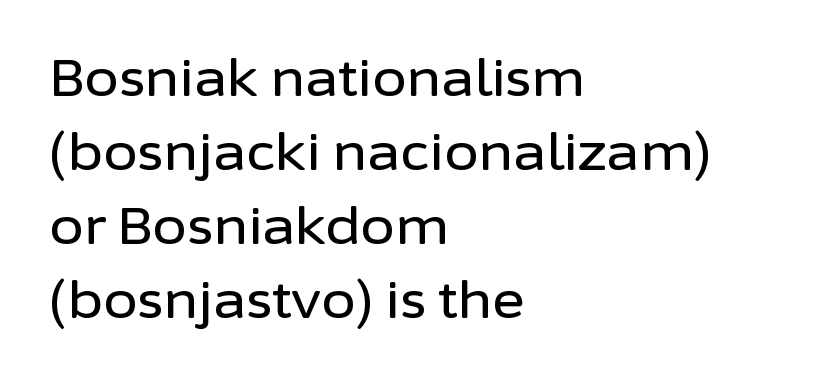
{"serif": "no", "italic": "no", "width": "normal", "stroke_contrast": "low", "x_height": "medium", "monospaced": "no", "underline": "no", "align": "left", "line_spacing": "normal", "line_spacing_ratio": 1.48, "letter_spacing": "normal", "letter_spacing_em": 0.0, "glyph_px": 50}
